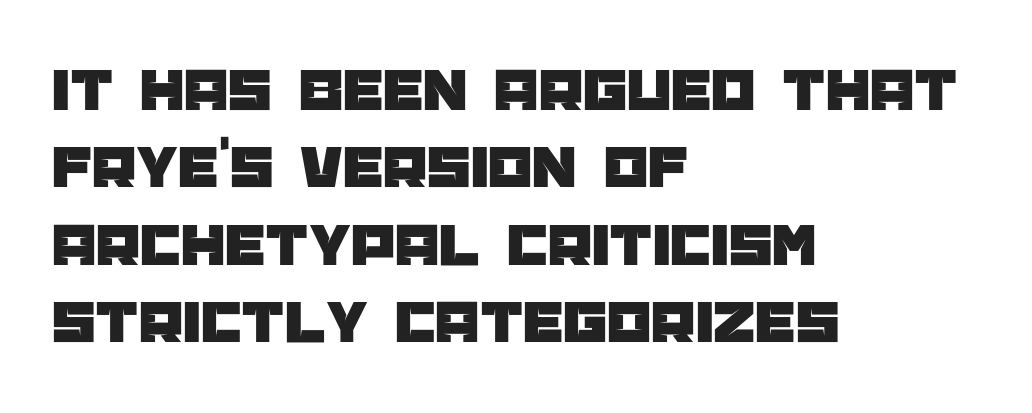
{"serif": "no", "italic": "no", "width": "normal", "stroke_contrast": "low", "x_height": "large", "monospaced": "no", "underline": "no", "align": "left", "line_spacing_ratio": 1.23, "letter_spacing": "normal", "letter_spacing_em": 0.0, "glyph_px": 63}
